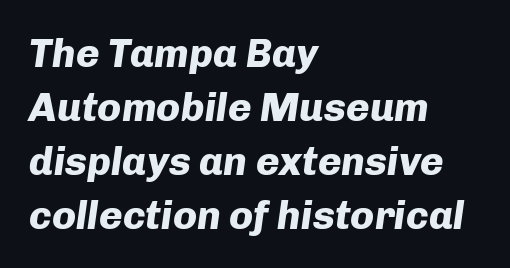
The image shows 40 px heavy type, italic (leaning right); set left-aligned, normal line spacing (1.35x), normal letter spacing, not underlined; low stroke contrast and a medium x-height.
